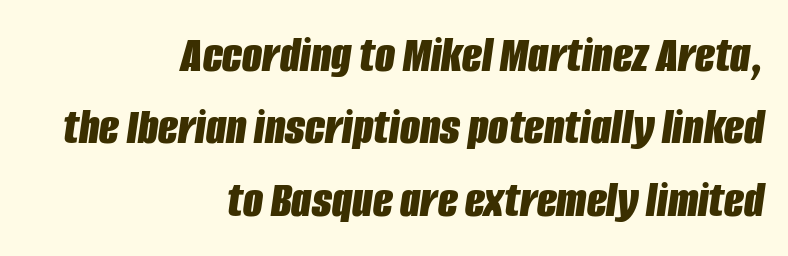
{"italic": "yes", "lean": "right", "slant_degrees": 8, "bold": "yes", "weight": "bold", "width": "condensed", "stroke_contrast": "low", "x_height": "large", "monospaced": "no", "underline": "no", "align": "right", "line_spacing": "normal", "line_spacing_ratio": 1.39, "letter_spacing": "normal", "letter_spacing_em": 0.0, "glyph_px": 52}
